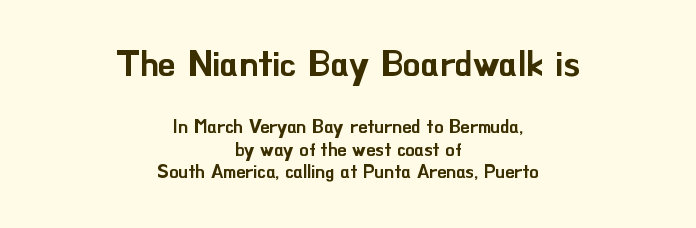
The image shows 35 px sans-serif type, upright; set centered, line spacing 1.24x, normal letter spacing, not underlined; the first (top) block is 1.94x larger; low stroke contrast and a small x-height.
